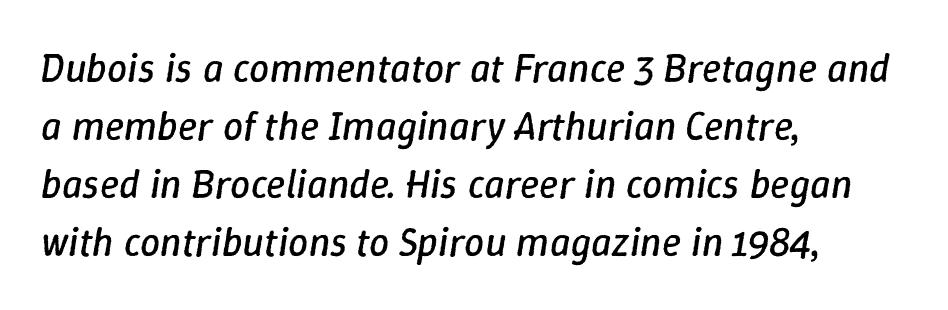
{"italic": "yes", "lean": "right", "slant_degrees": 9, "bold": "no", "weight": "regular", "width": "normal", "stroke_contrast": "low", "x_height": "medium", "monospaced": "no", "underline": "no", "align": "left", "line_spacing": "normal", "line_spacing_ratio": 1.45, "letter_spacing": "normal", "letter_spacing_em": 0.0, "glyph_px": 40}
